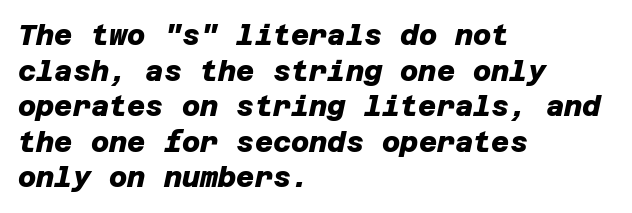
{"serif": "no", "bold": "yes", "weight": "heavy", "width": "normal", "stroke_contrast": "low", "x_height": "large", "underline": "no", "align": "left", "line_spacing": "normal", "line_spacing_ratio": 1.27, "letter_spacing": "normal", "letter_spacing_em": 0.0, "glyph_px": 28}
